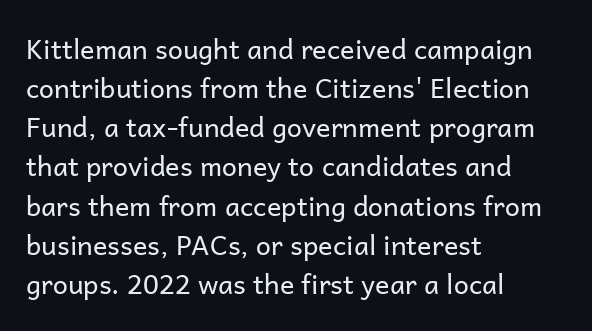
Default kerning and tracking; the words read as compact shapes. No heavy texture on the line: the type isn't bold. A roman cut, with each character standing at attention. Notice how the passage keeps a crisp vertical edge on the left only. Bare-footed words on every line.
